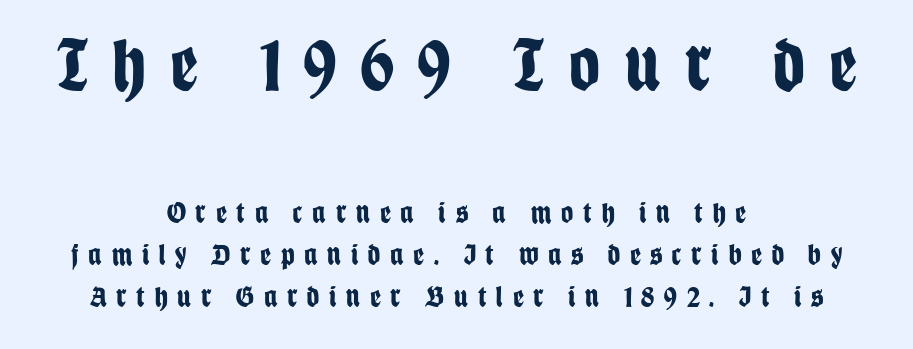
Q: Is the text bold? A: Yes.
Q: Is the text italic (slanted)? A: No, it is upright.
Q: Is the typeface a serif or a sans-serif typeface? A: Sans-serif.
Q: Is the text underlined? A: No.
Q: How is the paragraph aligned? A: Centered.
Q: Is the spacing between letters normal or unusually wide? A: Unusually wide.
Q: Is the spacing between lines tight, normal or loose? A: Normal.
Q: Which block of text is set in a larger size, the first (top) or the second (bottom)? A: The first (top) one.
Q: Width (condensed, normal, or wide)? A: Condensed.
Q: Stroke contrast? A: Low.
Q: x-height? A: Large.
Q: Monospaced? A: No.
